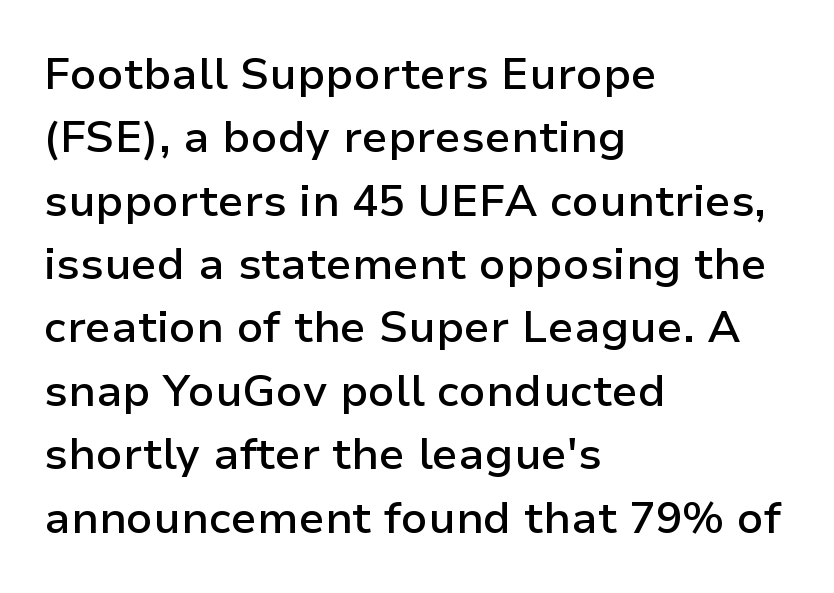
{"serif": "no", "italic": "no", "bold": "semi", "weight": "semibold", "width": "normal", "stroke_contrast": "low", "x_height": "medium", "monospaced": "no", "underline": "no", "align": "left", "line_spacing": "normal", "line_spacing_ratio": 1.44, "letter_spacing": "normal", "letter_spacing_em": 0.0, "glyph_px": 44}
